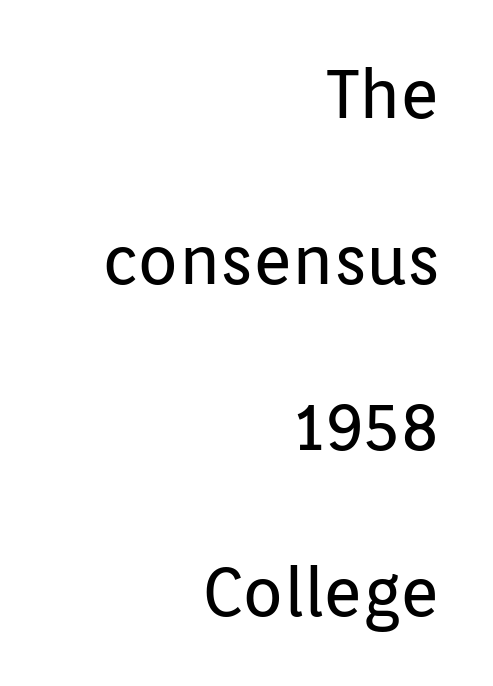
The image shows 67 px regular-weight sans-serif type, upright; set right-aligned, loose line spacing (2.48x), normal letter spacing, not underlined; low stroke contrast and a medium x-height.
